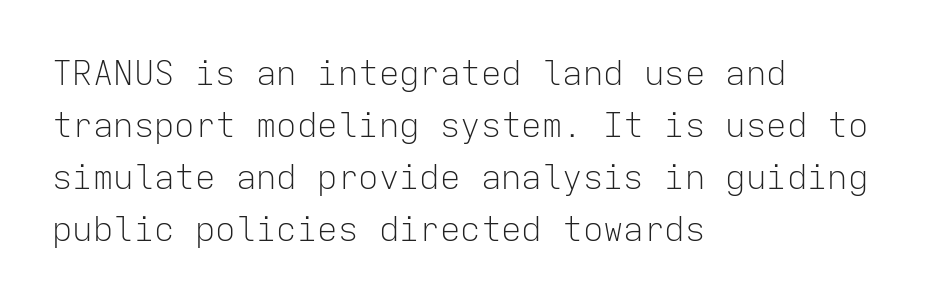
Q: Is the text bold? A: No.
Q: Is the text italic (slanted)? A: No, it is upright.
Q: Is the typeface a serif or a sans-serif typeface? A: Sans-serif.
Q: Is the text underlined? A: No.
Q: How is the paragraph aligned? A: Left-aligned.
Q: Is the spacing between letters normal or unusually wide? A: Normal.
Q: Is the spacing between lines tight, normal or loose? A: Normal.
Q: Width (condensed, normal, or wide)? A: Normal.
Q: Stroke contrast? A: Low.
Q: x-height? A: Medium.
Q: Monospaced? A: Yes.
